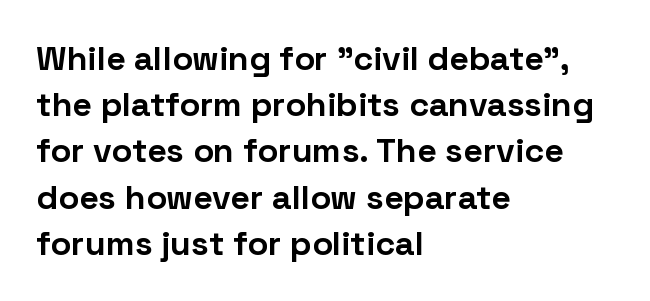
Q: Is the text bold? A: Yes.
Q: Is the text italic (slanted)? A: No, it is upright.
Q: Is the typeface a serif or a sans-serif typeface? A: Sans-serif.
Q: Is the text underlined? A: No.
Q: How is the paragraph aligned? A: Left-aligned.
Q: Is the spacing between letters normal or unusually wide? A: Normal.
Q: Is the spacing between lines tight, normal or loose? A: Normal.
Q: Width (condensed, normal, or wide)? A: Normal.
Q: Stroke contrast? A: Low.
Q: x-height? A: Medium.
Q: Monospaced? A: No.
